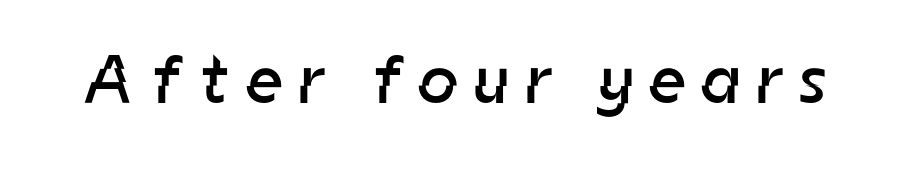
The image shows 69 px regular-weight sans-serif type; set unusually wide letter spacing (+0.25 em), not underlined; low stroke contrast and a medium x-height.
